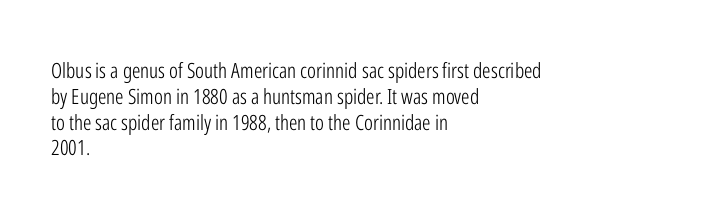
Visually the block forms a straight wall on the left and a jagged coastline on the right. This sample uses plain, unmodified letter spacing. The face looks like a standard text weight, possibly lighter. Check under the words: just untouched page. Does the lettering tilt? It doesn't — this is upright.
